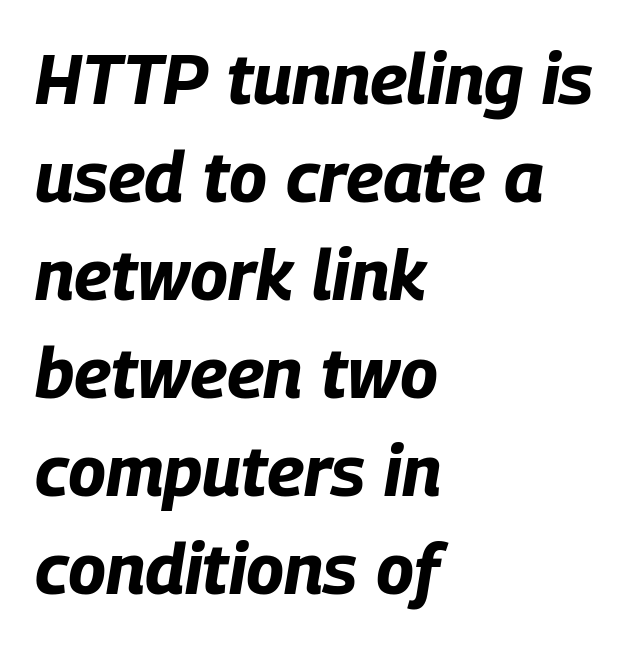
The image shows 71 px bold, condensed type, italic (leaning right); set left-aligned, normal line spacing (1.38x), normal letter spacing, not underlined; low stroke contrast and a large x-height.
